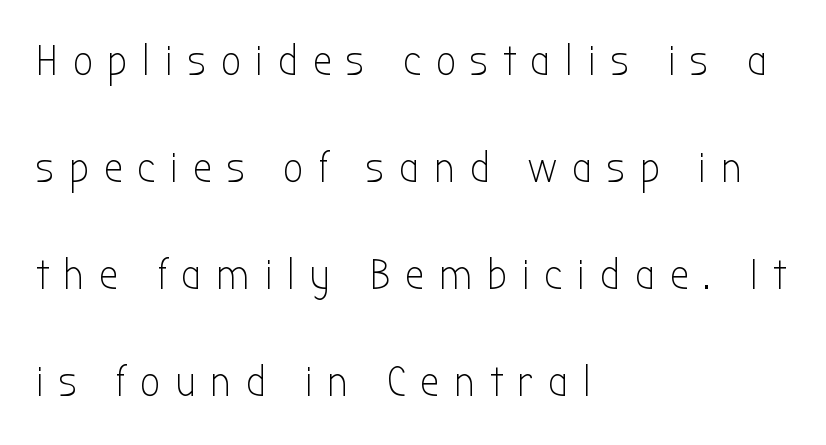
No italicization has been applied; the sample stays upright. The designer went with a sans here, leaving each stem footless. How would I describe the line gaps? Wide and relaxed. The foot of each line stays bare and open. Think standard paragraph weight, or any step lighter than that.
